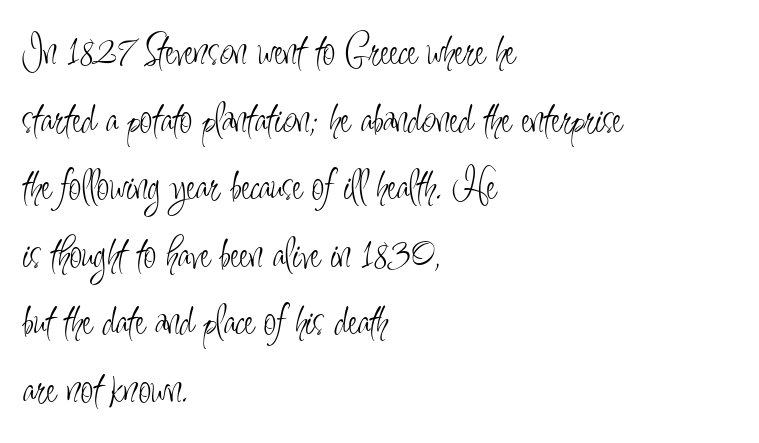
The image shows 46 px light, condensed sans-serif type; set left-aligned, normal line spacing (1.47x), normal letter spacing, not underlined; low stroke contrast and a small x-height.
